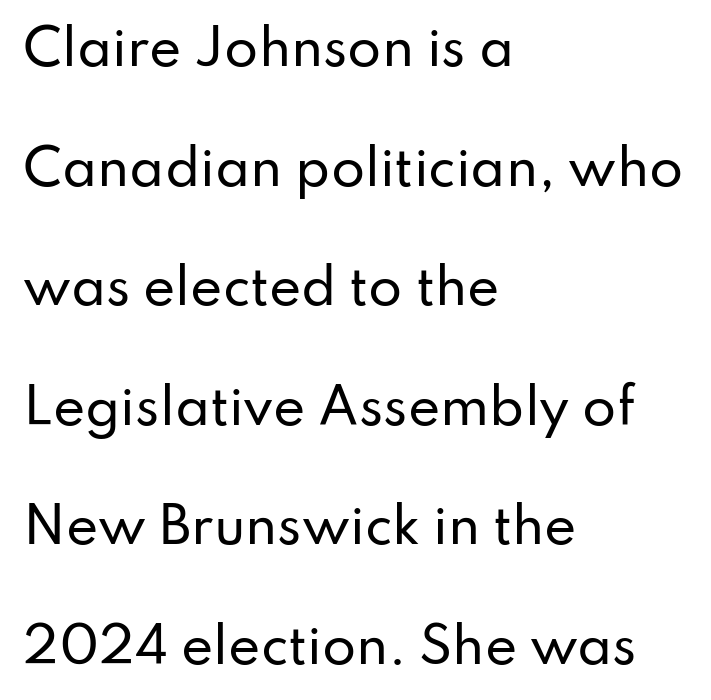
The image shows 49 px sans-serif type, upright; set left-aligned, loose line spacing (2.44x), normal letter spacing, not underlined; low stroke contrast and a small x-height.
